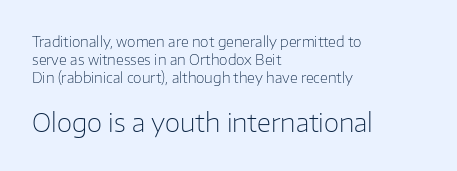
{"italic": "no", "bold": "no", "underline": "no", "align": "left", "line_spacing": "normal", "line_spacing_ratio": 1.29, "letter_spacing": "normal", "letter_spacing_em": 0.0, "larger_block": "second", "size_ratio": 1.79, "glyph_px": 25}
